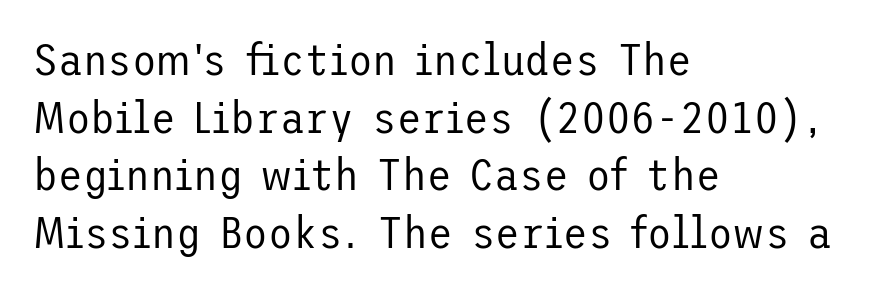
Here the glyphs are tracked normally, forming tight word shapes. If you drew a ruler down the left edge, every line would touch it. The axis of the letterforms is exactly vertical. The block of text has a typical density, with ordinary space between rows.
